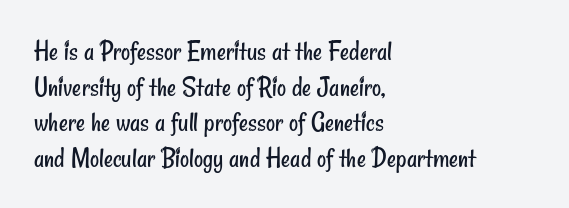
{"serif": "no", "bold": "no", "weight": "regular", "width": "condensed", "stroke_contrast": "low", "x_height": "small", "monospaced": "no", "underline": "no", "align": "left", "line_spacing": "normal", "line_spacing_ratio": 1.27, "letter_spacing": "normal", "letter_spacing_em": 0.0, "glyph_px": 28}
